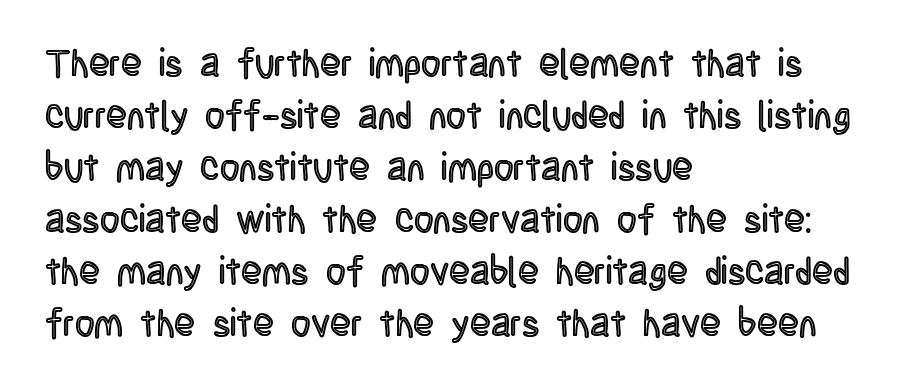
The image shows 38 px condensed type, upright; set left-aligned, normal line spacing (1.37x), normal letter spacing, not underlined; a large x-height.
